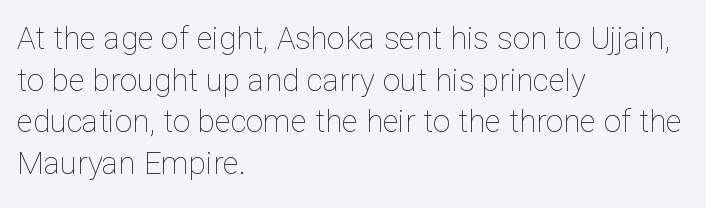
Compared with a centered layout, this one pins lines to the left instead. Here the glyphs are tracked normally, forming tight word shapes. Note the varied advance widths — an 'i' is clearly narrower than an 'm'. Nope, not italic — everything's standing straight.
